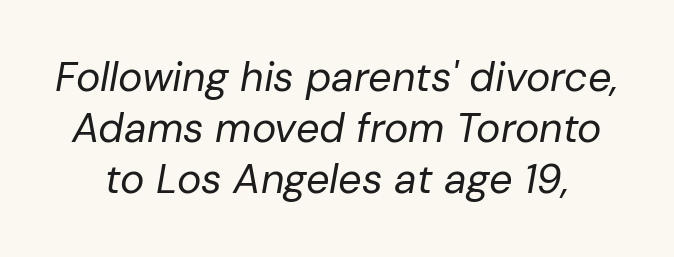
The image shows 41 px regular-weight type, italic (leaning right); set normal line spacing (1.25x), normal letter spacing, not underlined; low stroke contrast and a medium x-height.
